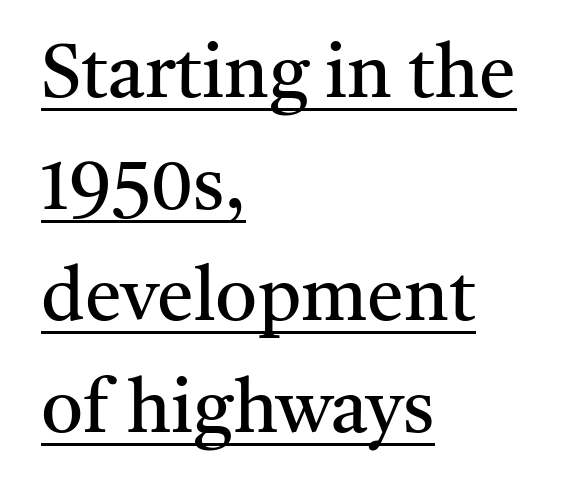
Q: Is the text bold? A: No.
Q: Is the text italic (slanted)? A: No, it is upright.
Q: Is the typeface a serif or a sans-serif typeface? A: Serif.
Q: Is the text underlined? A: Yes.
Q: How is the paragraph aligned? A: Left-aligned.
Q: Is the spacing between letters normal or unusually wide? A: Normal.
Q: Is the spacing between lines tight, normal or loose? A: Normal.
Q: Width (condensed, normal, or wide)? A: Normal.
Q: Stroke contrast? A: Medium.
Q: x-height? A: Medium.
Q: Monospaced? A: No.
